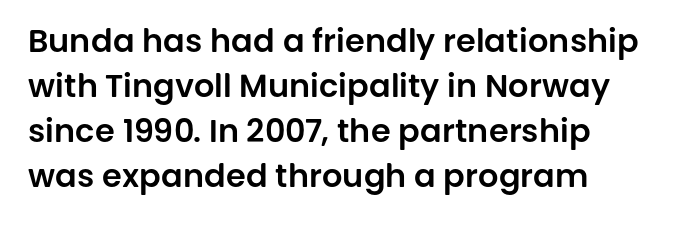
Q: Is the text italic (slanted)? A: No, it is upright.
Q: Is the typeface a serif or a sans-serif typeface? A: Sans-serif.
Q: Is the text underlined? A: No.
Q: How is the paragraph aligned? A: Left-aligned.
Q: Is the spacing between letters normal or unusually wide? A: Normal.
Q: Is the spacing between lines tight, normal or loose? A: Normal.
Q: Width (condensed, normal, or wide)? A: Normal.
Q: Stroke contrast? A: Low.
Q: x-height? A: Large.
Q: Monospaced? A: No.
